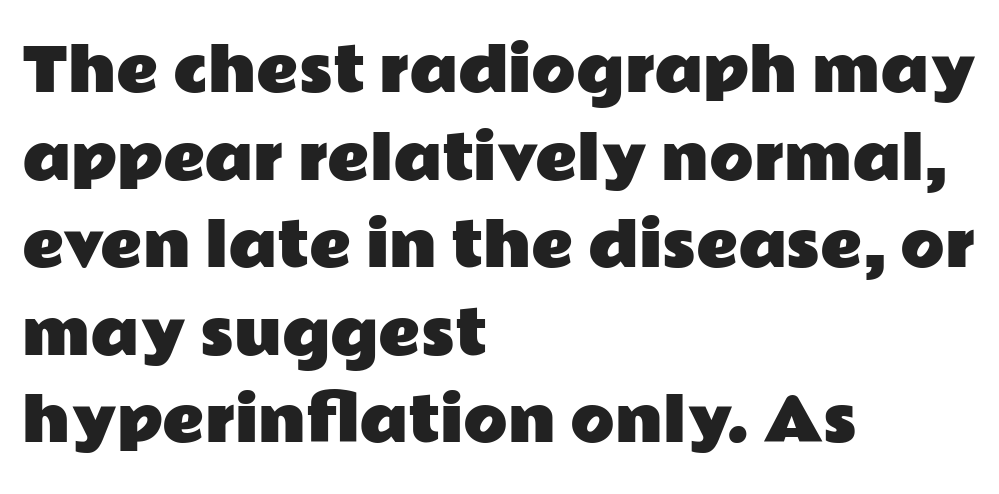
Q: Is the text italic (slanted)? A: No, it is upright.
Q: Is the typeface a serif or a sans-serif typeface? A: Sans-serif.
Q: Is the text underlined? A: No.
Q: How is the paragraph aligned? A: Left-aligned.
Q: Is the spacing between letters normal or unusually wide? A: Normal.
Q: Is the spacing between lines tight, normal or loose? A: Normal.
Q: Width (condensed, normal, or wide)? A: Wide.
Q: Stroke contrast? A: Low.
Q: x-height? A: Medium.
Q: Monospaced? A: No.
